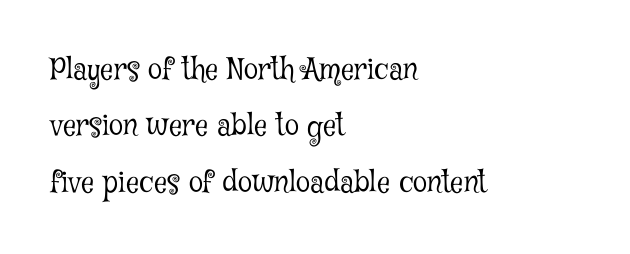
{"serif": "yes", "italic": "no", "bold": "no", "weight": "light", "width": "condensed", "stroke_contrast": "low", "x_height": "medium", "monospaced": "no", "underline": "no", "align": "left", "line_spacing": "loose", "line_spacing_ratio": 1.94, "letter_spacing": "normal", "letter_spacing_em": 0.0, "glyph_px": 29}
